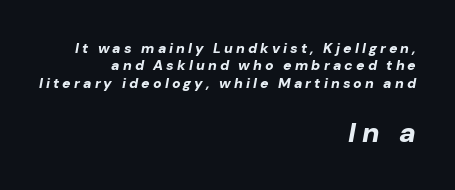
An italicized treatment has been applied to the whole sample. Caption: upper text group reduced, lower text group enlarged. The rendering uses natural spacing where letterforms have individual widths. Is the block centered? No — it sits flush against the right margin. Each new line begins a customary step beneath the previous one.
